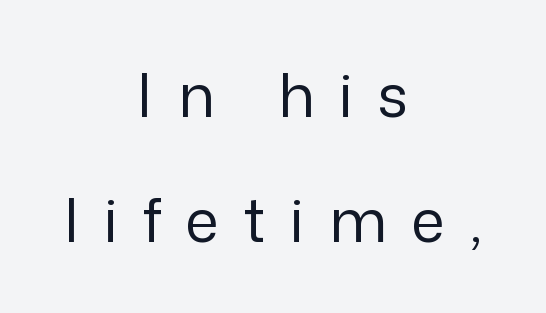
The face used here is rendered with a markedly widened letterfit. These lines stack symmetrically, like a column narrowing and widening about its center. Summary of weight: not heavy and not bold. The typeface chosen for these lines omits serifs.
